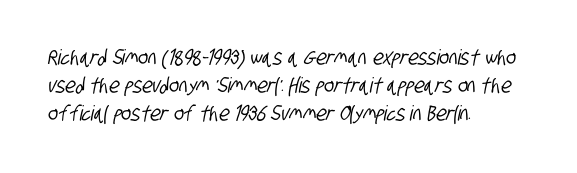
The image shows 21 px text type; set left-aligned, normal line spacing (1.34x), normal letter spacing, not underlined.
